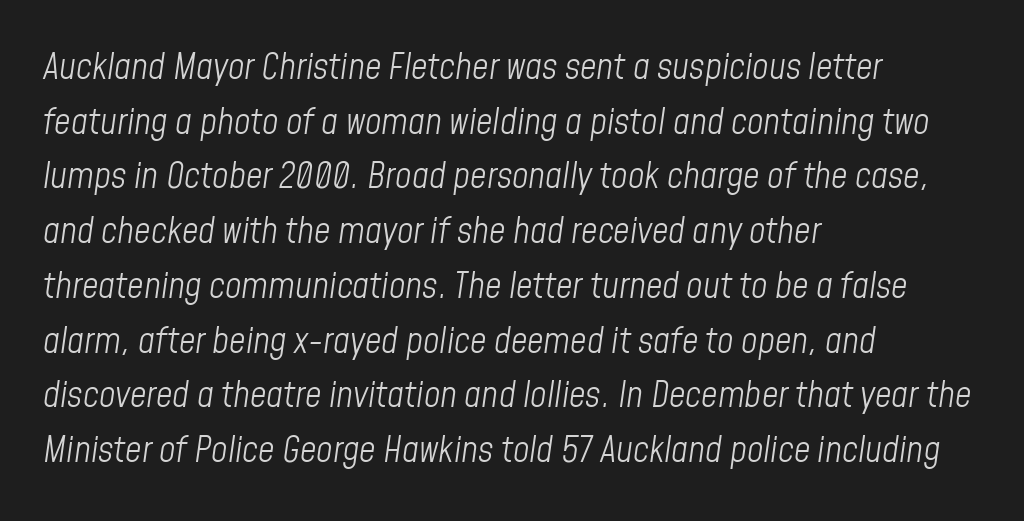
Q: Is the text bold? A: No.
Q: Is the text italic (slanted)? A: Yes, it leans right by about 8 degrees.
Q: Is the text underlined? A: No.
Q: How is the paragraph aligned? A: Left-aligned.
Q: Is the spacing between letters normal or unusually wide? A: Normal.
Q: Is the spacing between lines tight, normal or loose? A: Normal.
Q: Width (condensed, normal, or wide)? A: Condensed.
Q: Stroke contrast? A: Low.
Q: x-height? A: Medium.
Q: Monospaced? A: No.
